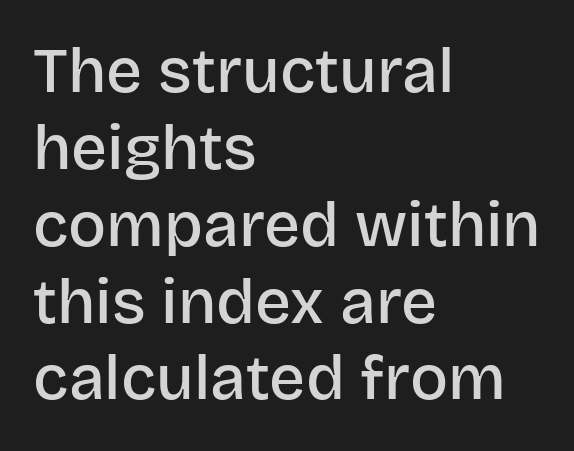
{"serif": "no", "italic": "no", "bold": "semi", "weight": "semibold", "width": "normal", "stroke_contrast": "low", "x_height": "large", "monospaced": "no", "underline": "no", "align": "left", "line_spacing_ratio": 1.22, "letter_spacing": "normal", "letter_spacing_em": 0.0, "glyph_px": 63}
